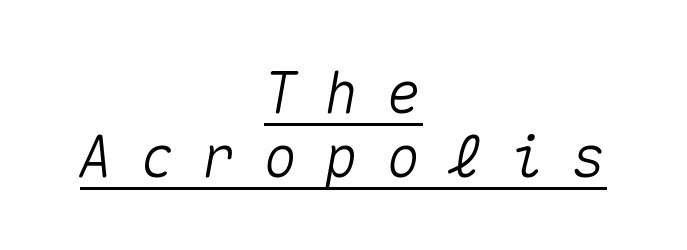
Q: Is the text italic (slanted)? A: Yes, it leans right by about 10 degrees.
Q: Is the text underlined? A: Yes.
Q: How is the paragraph aligned? A: Centered.
Q: Is the spacing between letters normal or unusually wide? A: Unusually wide.
Q: Is the spacing between lines tight, normal or loose? A: Tight.
Q: Width (condensed, normal, or wide)? A: Normal.
Q: Stroke contrast? A: Medium.
Q: x-height? A: Medium.
Q: Monospaced? A: Yes.
